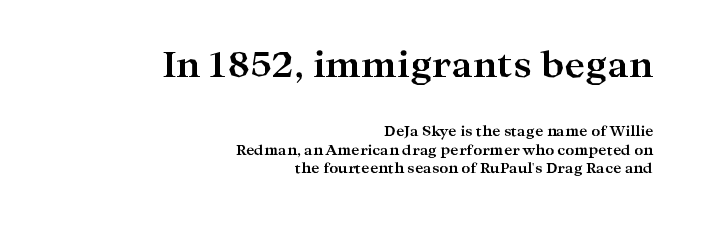
Character size in the leading block exceeds that of the trailing block. Glance below the letters and you will spot only blank space. Honestly, the letter spacing is just normal — you wouldn't notice it. Weight check: bold — yes, fully.
